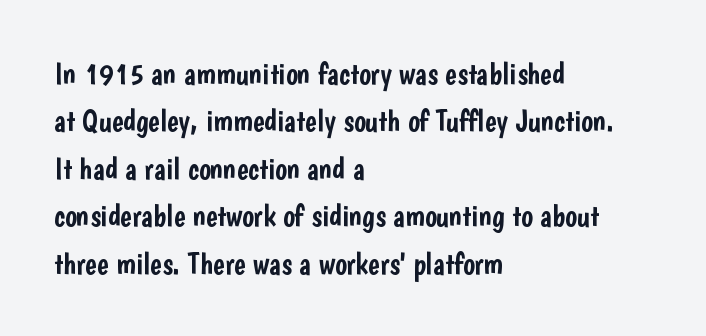
Letterform terminals end flat and unadorned throughout the passage. The letters advance in unequal steps, a hallmark of proportional type. Short note: letters normally spaced. Ascenders rise straight up at ninety degrees. In CSS terms this would be text-align: left. A clean baseline with only descenders dipping below it.
